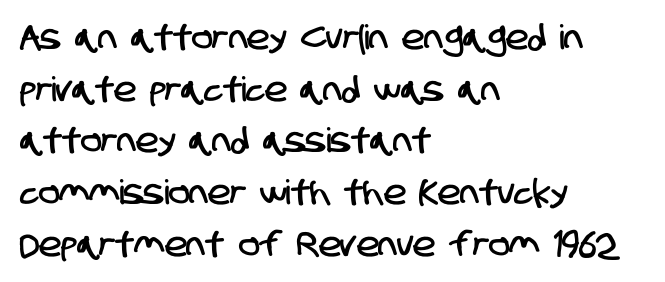
{"serif": "no", "width": "condensed", "stroke_contrast": "low", "x_height": "large", "monospaced": "no", "underline": "no", "align": "left", "line_spacing": "normal", "line_spacing_ratio": 1.52, "letter_spacing": "normal", "letter_spacing_em": 0.0, "glyph_px": 34}
